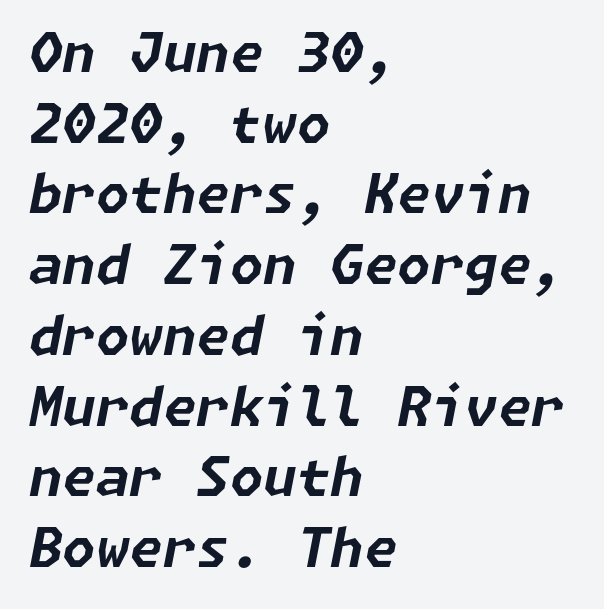
The image shows 54 px bold type, italic (leaning right); set left-aligned, normal line spacing (1.31x), normal letter spacing, not underlined; low stroke contrast and a medium x-height.
